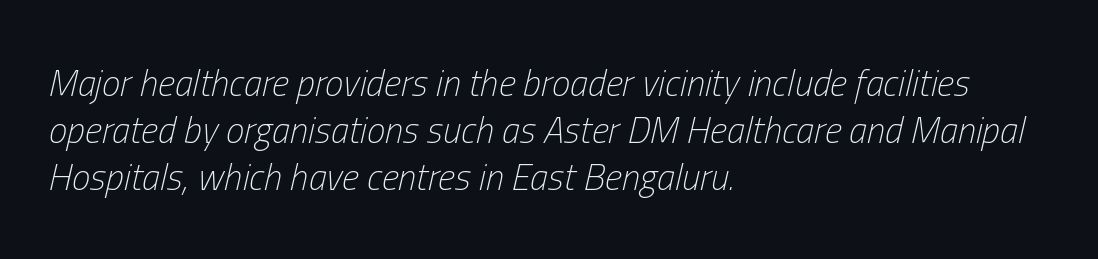
The image shows 37 px light, condensed type, italic (leaning right); set left-aligned, normal line spacing (1.27x), normal letter spacing, not underlined; low stroke contrast and a medium x-height.
